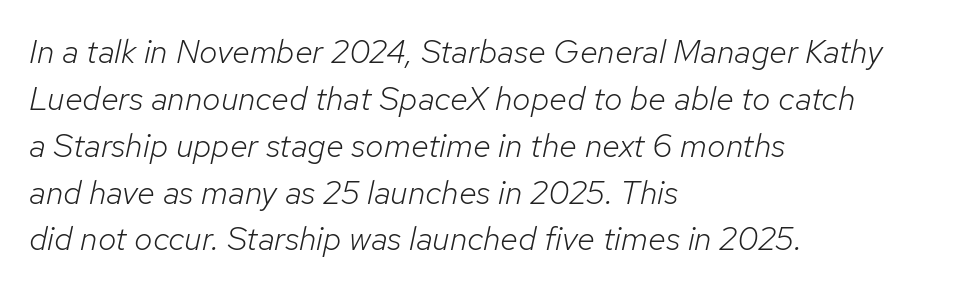
{"italic": "yes", "lean": "right", "slant_degrees": 12, "bold": "no", "weight": "light", "width": "normal", "stroke_contrast": "low", "x_height": "medium", "monospaced": "no", "underline": "no", "align": "left", "line_spacing": "normal", "line_spacing_ratio": 1.42, "letter_spacing": "normal", "letter_spacing_em": 0.0, "glyph_px": 33}
